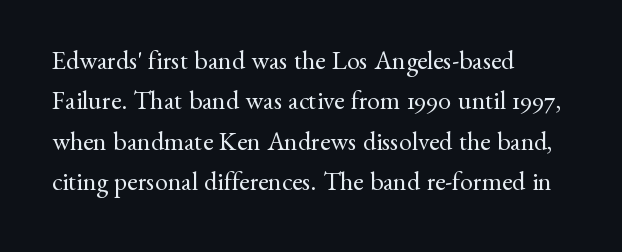
Check the space under the baseline: it is left empty. The type sits square on the baseline with zero lean. Line spacing here is normal. Casual observation: everything's shoved over to the left. Honestly, the letter spacing is just normal — you wouldn't notice it.
